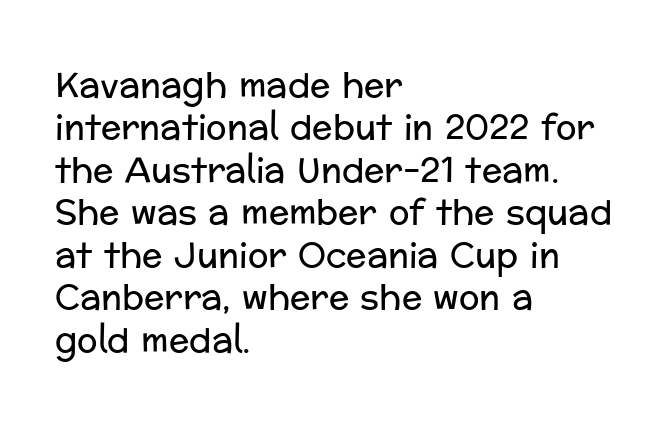
The image shows 34 px regular-weight sans-serif type, upright; set left-aligned, normal line spacing (1.25x), normal letter spacing, not underlined; low stroke contrast and a medium x-height.
